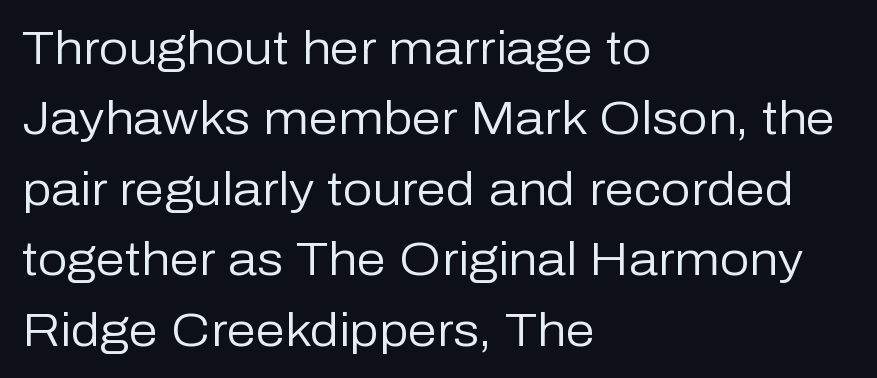
Q: Is the text bold? A: No.
Q: Is the text italic (slanted)? A: No, it is upright.
Q: Is the typeface a serif or a sans-serif typeface? A: Sans-serif.
Q: Is the text underlined? A: No.
Q: How is the paragraph aligned? A: Left-aligned.
Q: Is the spacing between letters normal or unusually wide? A: Normal.
Q: Is the spacing between lines tight, normal or loose? A: Normal.
Q: Width (condensed, normal, or wide)? A: Normal.
Q: Stroke contrast? A: Low.
Q: x-height? A: Medium.
Q: Monospaced? A: No.
